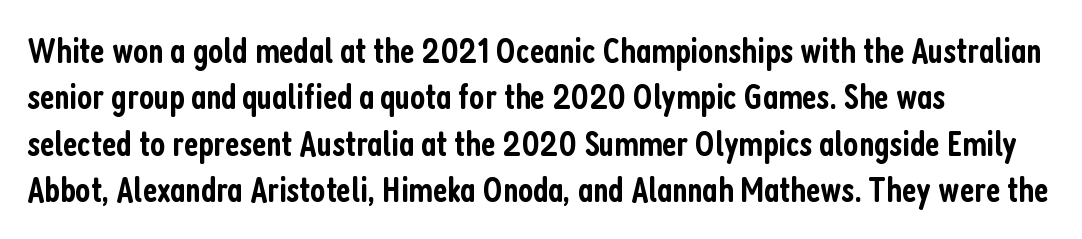
Q: Is the text bold? A: Semi-bold.
Q: Is the text italic (slanted)? A: No, it is upright.
Q: Is the typeface a serif or a sans-serif typeface? A: Sans-serif.
Q: Is the text underlined? A: No.
Q: How is the paragraph aligned? A: Left-aligned.
Q: Is the spacing between letters normal or unusually wide? A: Normal.
Q: Is the spacing between lines tight, normal or loose? A: Normal.
Q: Width (condensed, normal, or wide)? A: Condensed.
Q: Stroke contrast? A: Low.
Q: x-height? A: Medium.
Q: Monospaced? A: No.
